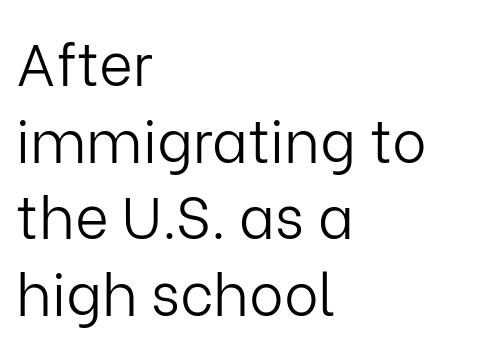
Q: Is the text bold? A: No.
Q: Is the text italic (slanted)? A: No, it is upright.
Q: Is the typeface a serif or a sans-serif typeface? A: Sans-serif.
Q: Is the text underlined? A: No.
Q: How is the paragraph aligned? A: Left-aligned.
Q: Is the spacing between letters normal or unusually wide? A: Normal.
Q: Is the spacing between lines tight, normal or loose? A: Normal.
Q: Width (condensed, normal, or wide)? A: Normal.
Q: Stroke contrast? A: Low.
Q: x-height? A: Medium.
Q: Monospaced? A: No.
